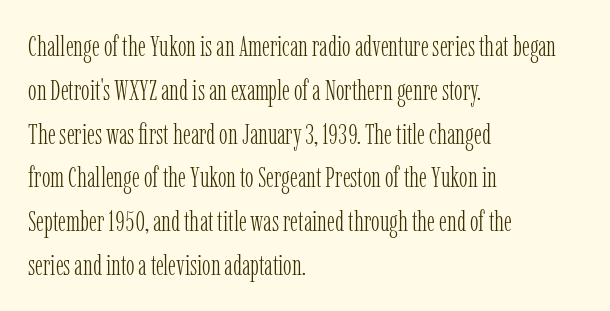
Q: Is the text bold? A: No.
Q: Is the text italic (slanted)? A: No, it is upright.
Q: Is the typeface a serif or a sans-serif typeface? A: Serif.
Q: Is the text underlined? A: No.
Q: How is the paragraph aligned? A: Left-aligned.
Q: Is the spacing between letters normal or unusually wide? A: Normal.
Q: Is the spacing between lines tight, normal or loose? A: Normal.
Q: Width (condensed, normal, or wide)? A: Condensed.
Q: Stroke contrast? A: Low.
Q: x-height? A: Medium.
Q: Monospaced? A: No.
